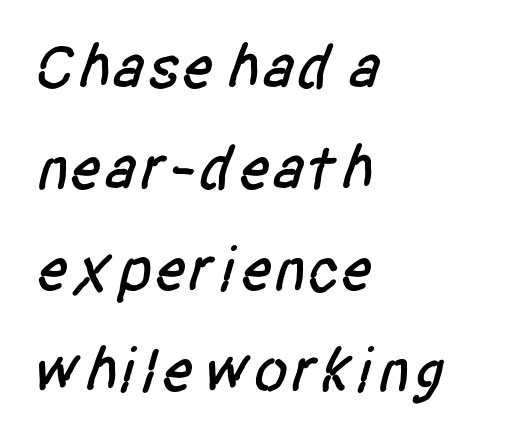
Q: Is the typeface a serif or a sans-serif typeface? A: Sans-serif.
Q: Is the text underlined? A: No.
Q: How is the paragraph aligned? A: Left-aligned.
Q: Is the spacing between letters normal or unusually wide? A: Normal.
Q: Is the spacing between lines tight, normal or loose? A: Normal.
Q: Width (condensed, normal, or wide)? A: Condensed.
Q: Stroke contrast? A: Low.
Q: x-height? A: Large.
Q: Monospaced? A: No.
